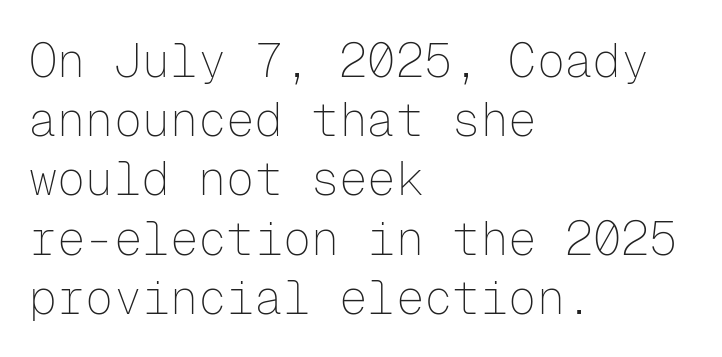
Q: Is the text bold? A: No.
Q: Is the text italic (slanted)? A: No, it is upright.
Q: Is the typeface a serif or a sans-serif typeface? A: Sans-serif.
Q: Is the text underlined? A: No.
Q: How is the paragraph aligned? A: Left-aligned.
Q: Is the spacing between letters normal or unusually wide? A: Normal.
Q: Is the spacing between lines tight, normal or loose? A: Normal.
Q: Width (condensed, normal, or wide)? A: Normal.
Q: Stroke contrast? A: Low.
Q: x-height? A: Medium.
Q: Monospaced? A: Yes.
